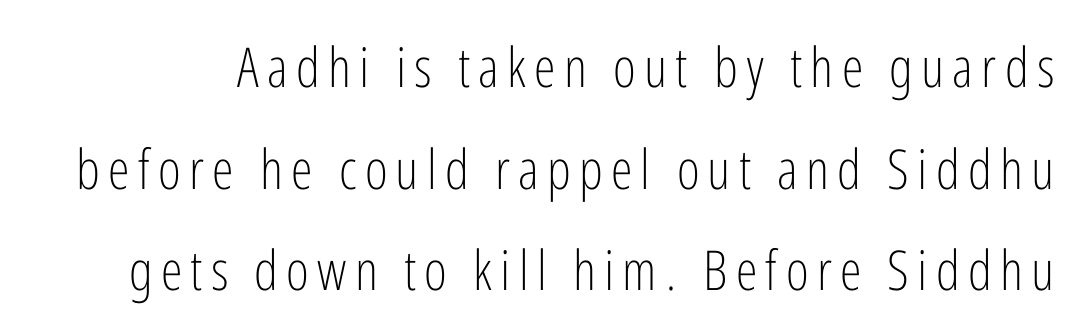
The image shows 55 px light, condensed sans-serif type, upright; set line spacing 1.85x, not underlined; low stroke contrast and a medium x-height.
